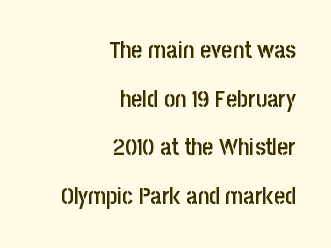
Q: Is the text bold? A: Semi-bold.
Q: Is the text italic (slanted)? A: No, it is upright.
Q: Is the text underlined? A: No.
Q: How is the paragraph aligned? A: Right-aligned.
Q: Is the spacing between letters normal or unusually wide? A: Normal.
Q: Is the spacing between lines tight, normal or loose? A: Loose.
